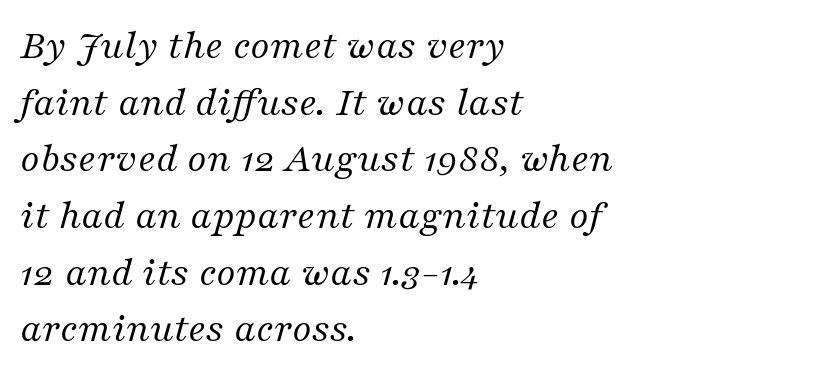
{"serif": "yes", "italic": "yes", "lean": "right", "slant_degrees": 16, "bold": "no", "weight": "regular", "width": "normal", "stroke_contrast": "medium", "x_height": "medium", "monospaced": "no", "underline": "no", "align": "left", "line_spacing": "normal", "line_spacing_ratio": 1.35, "letter_spacing": "normal", "letter_spacing_em": 0.0, "glyph_px": 42}
